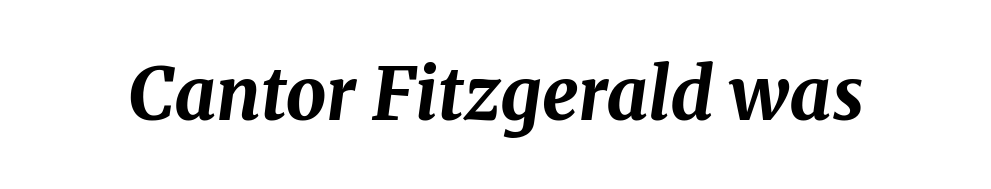
Q: Is the text bold? A: Yes.
Q: Is the text italic (slanted)? A: Yes, it leans right by about 8 degrees.
Q: Is the text underlined? A: No.
Q: Is the spacing between letters normal or unusually wide? A: Normal.
Q: Width (condensed, normal, or wide)? A: Normal.
Q: Stroke contrast? A: Medium.
Q: x-height? A: Medium.
Q: Monospaced? A: No.
